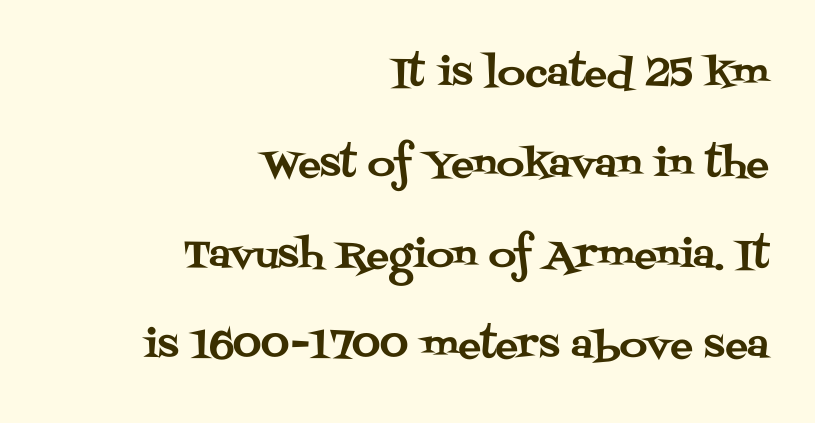
{"serif": "yes", "italic": "no", "width": "normal", "stroke_contrast": "medium", "x_height": "large", "monospaced": "no", "underline": "no", "align": "right", "line_spacing": "loose", "line_spacing_ratio": 2.39, "letter_spacing": "normal", "letter_spacing_em": 0.0, "glyph_px": 38}
